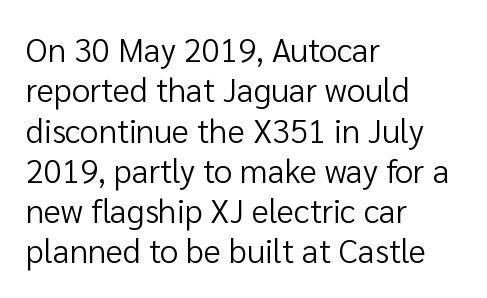
{"serif": "no", "italic": "no", "bold": "no", "weight": "regular", "width": "normal", "stroke_contrast": "low", "x_height": "medium", "monospaced": "no", "underline": "no", "align": "left", "line_spacing_ratio": 1.22, "letter_spacing": "normal", "letter_spacing_em": 0.0, "glyph_px": 33}
